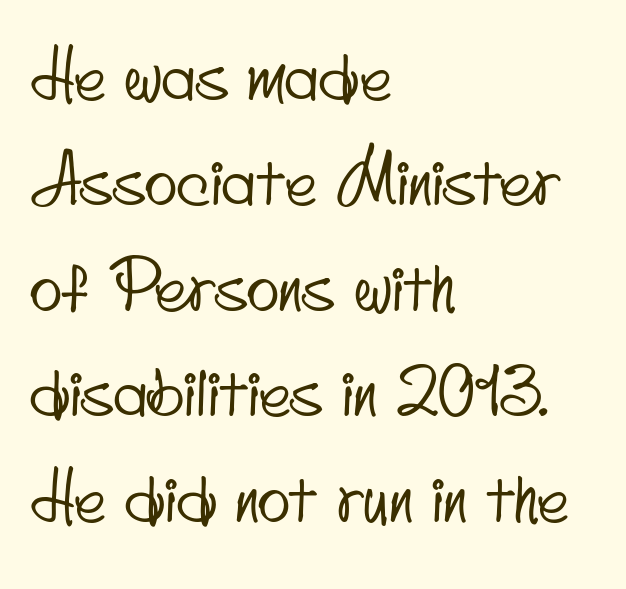
Check the space under the baseline: it is left empty. The rendering keeps characters at their native spacing. Do the characters align in a grid? No, the font is proportional. A classic flush-left, rag-right setting is used for this passage. The leading is moderate, giving the passage an even texture. A sans-serif font was chosen for this passage.
